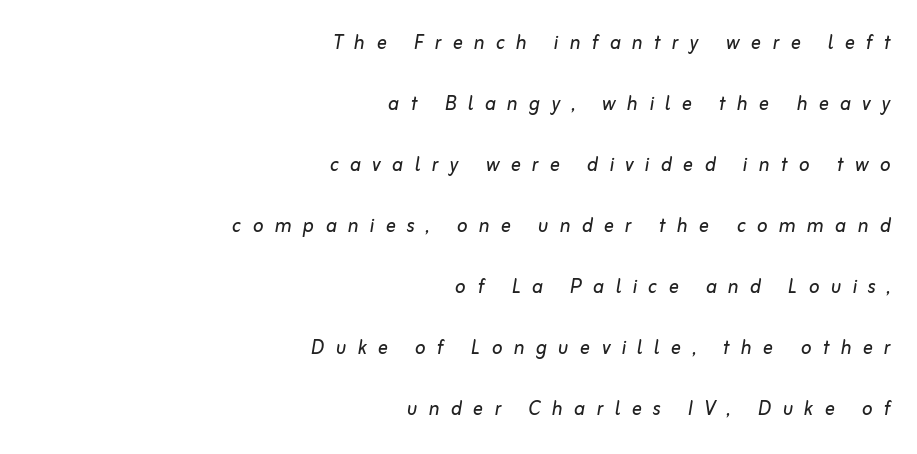
Q: Is the text bold? A: No.
Q: Is the text italic (slanted)? A: Yes, it leans right by about 10 degrees.
Q: Is the text underlined? A: No.
Q: How is the paragraph aligned? A: Right-aligned.
Q: Is the spacing between letters normal or unusually wide? A: Unusually wide.
Q: Is the spacing between lines tight, normal or loose? A: Loose.
